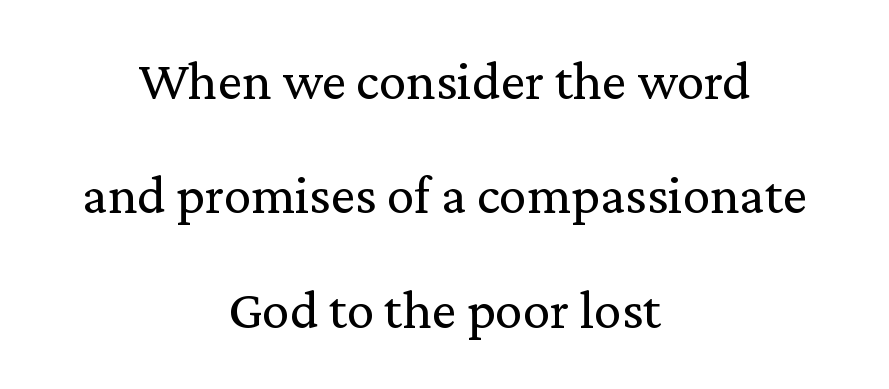
{"serif": "yes", "italic": "no", "bold": "no", "weight": "regular", "width": "normal", "stroke_contrast": "medium", "x_height": "medium", "monospaced": "no", "underline": "no", "align": "center", "line_spacing": "loose", "line_spacing_ratio": 2.08, "letter_spacing": "normal", "letter_spacing_em": 0.0, "glyph_px": 55}
